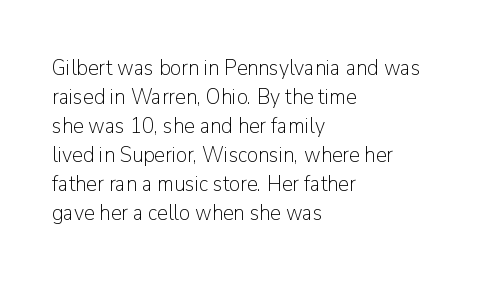
The image shows 22 px text type, upright; set left-aligned, normal line spacing (1.32x), normal letter spacing, not underlined.
